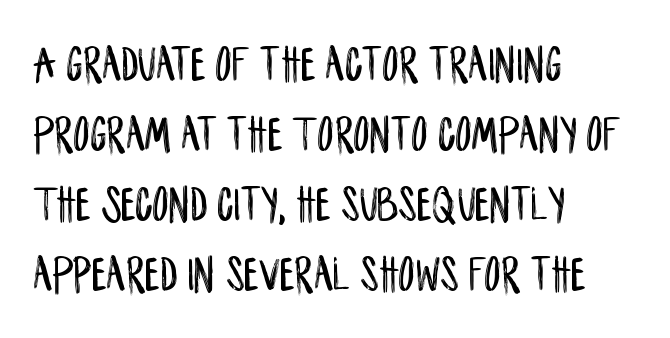
A typesetter would call this proportional, since set widths differ per character. Which margin do the lines hug? The left one — the right edge is uneven. Compared with typical body copy, the letter spacing here is the same. Classification — sans serif. In terms of leading, this rendering sits right in the middle.
